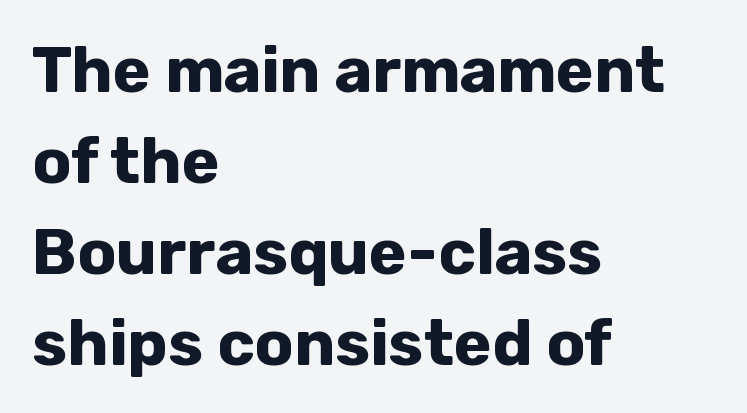
{"serif": "no", "italic": "no", "bold": "yes", "weight": "bold", "width": "normal", "stroke_contrast": "low", "x_height": "medium", "monospaced": "no", "underline": "no", "align": "left", "line_spacing": "normal", "line_spacing_ratio": 1.42, "letter_spacing": "normal", "letter_spacing_em": 0.0, "glyph_px": 64}
